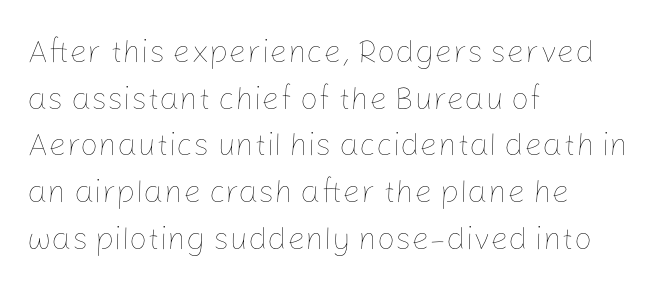
Q: Is the text bold? A: No.
Q: Is the text italic (slanted)? A: No, it is upright.
Q: Is the text underlined? A: No.
Q: How is the paragraph aligned? A: Left-aligned.
Q: Is the spacing between letters normal or unusually wide? A: Normal.
Q: Is the spacing between lines tight, normal or loose? A: Normal.
Q: Width (condensed, normal, or wide)? A: Normal.
Q: Stroke contrast? A: Low.
Q: x-height? A: Medium.
Q: Monospaced? A: No.
